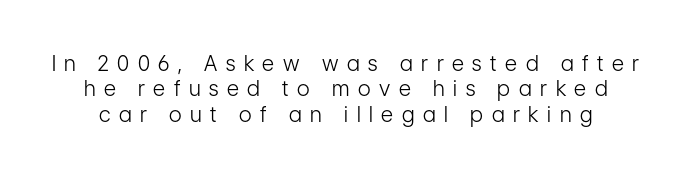
Q: Is the text bold? A: No.
Q: Is the text italic (slanted)? A: No, it is upright.
Q: Is the text underlined? A: No.
Q: Is the spacing between letters normal or unusually wide? A: Unusually wide.
